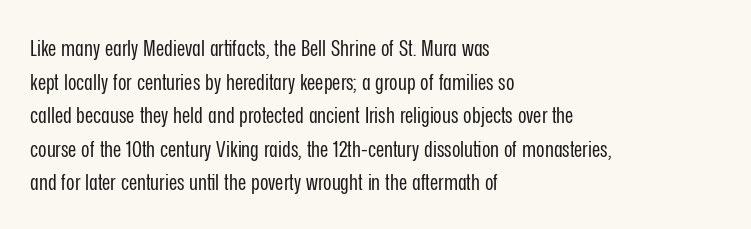
Q: Is the text bold? A: No.
Q: Is the text italic (slanted)? A: No, it is upright.
Q: Is the text underlined? A: No.
Q: How is the paragraph aligned? A: Left-aligned.
Q: Is the spacing between letters normal or unusually wide? A: Normal.
Q: Is the spacing between lines tight, normal or loose? A: Normal.
